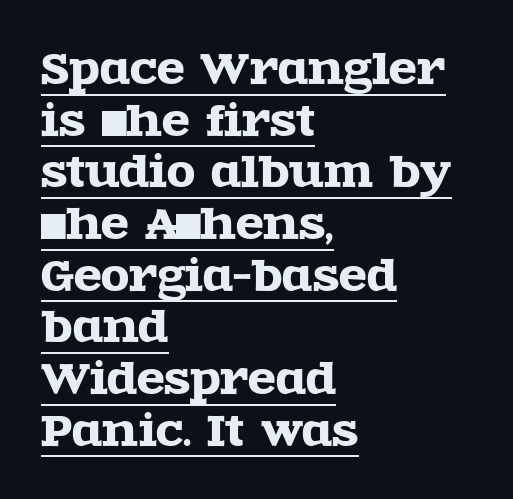
{"serif": "yes", "italic": "no", "width": "wide", "x_height": "large", "monospaced": "no", "underline": "yes", "align": "left", "line_spacing": "normal", "line_spacing_ratio": 1.26, "letter_spacing": "normal", "letter_spacing_em": 0.0, "glyph_px": 41}
